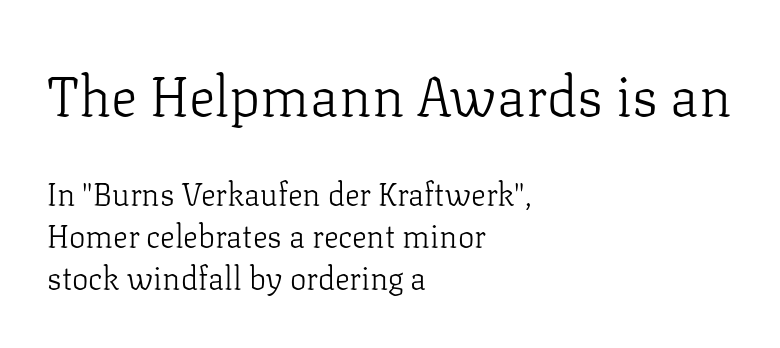
{"serif": "yes", "italic": "no", "bold": "no", "weight": "light", "width": "normal", "stroke_contrast": "low", "x_height": "medium", "monospaced": "no", "underline": "no", "align": "left", "line_spacing": "normal", "line_spacing_ratio": 1.36, "letter_spacing": "normal", "letter_spacing_em": 0.0, "larger_block": "first", "size_ratio": 1.77, "glyph_px": 55}
